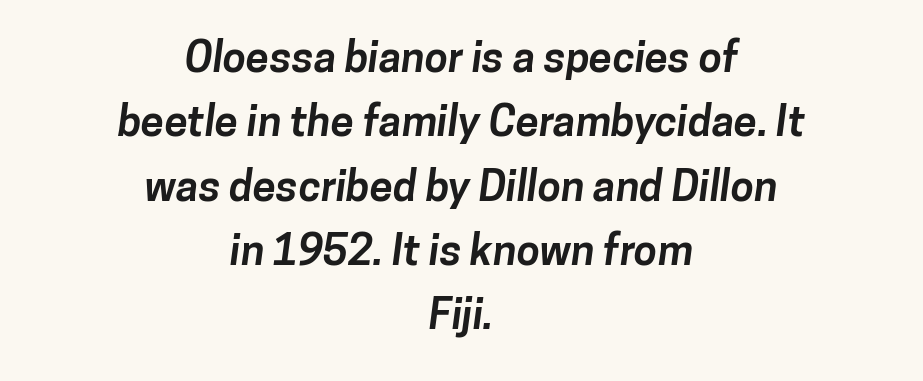
The rag falls on both sides of this text block equally. How would I describe the line gaps? Plain and ordinary. Classification — sans serif. The foot of each line stays bare and open. The characters look thick and weighty, a clear bold.
